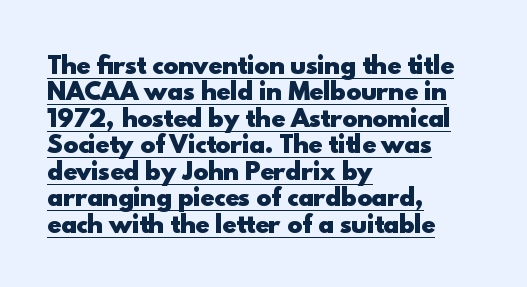
Q: Is the text bold? A: Yes.
Q: Is the text italic (slanted)? A: No, it is upright.
Q: Is the text underlined? A: Yes.
Q: How is the paragraph aligned? A: Left-aligned.
Q: Is the spacing between letters normal or unusually wide? A: Normal.
Q: Is the spacing between lines tight, normal or loose? A: Tight.
